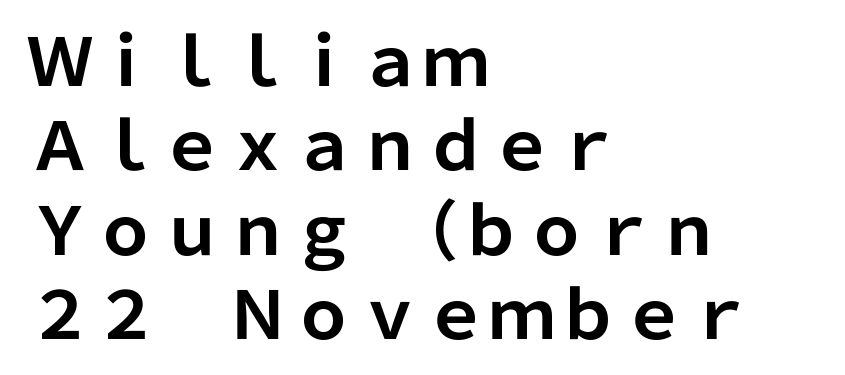
The image shows 66 px bold sans-serif type, upright; set left-aligned, normal line spacing (1.28x), normal letter spacing, not underlined; low stroke contrast and a medium x-height.
